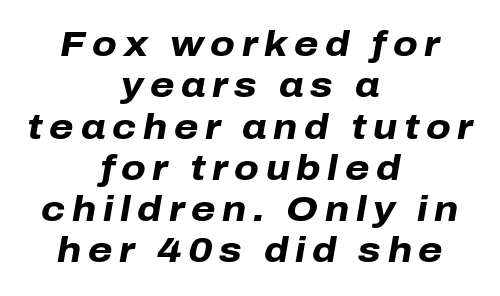
The image shows 35 px heavy type, italic (leaning right); set centered, line spacing 1.18x, not underlined; low stroke contrast and a medium x-height.
